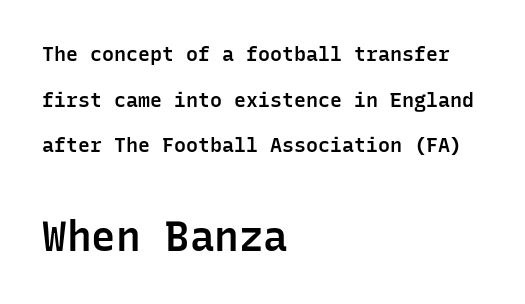
{"serif": "no", "italic": "no", "bold": "semi", "weight": "semibold", "width": "normal", "stroke_contrast": "low", "x_height": "medium", "monospaced": "yes", "underline": "no", "align": "left", "line_spacing": "loose", "line_spacing_ratio": 2.28, "letter_spacing": "normal", "letter_spacing_em": 0.0, "larger_block": "second", "size_ratio": 2.05, "glyph_px": 41}
